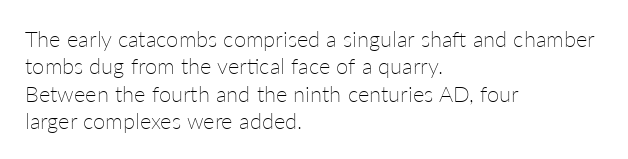
The image shows 22 px text type, upright; set left-aligned, line spacing 1.24x, normal letter spacing, not underlined.
